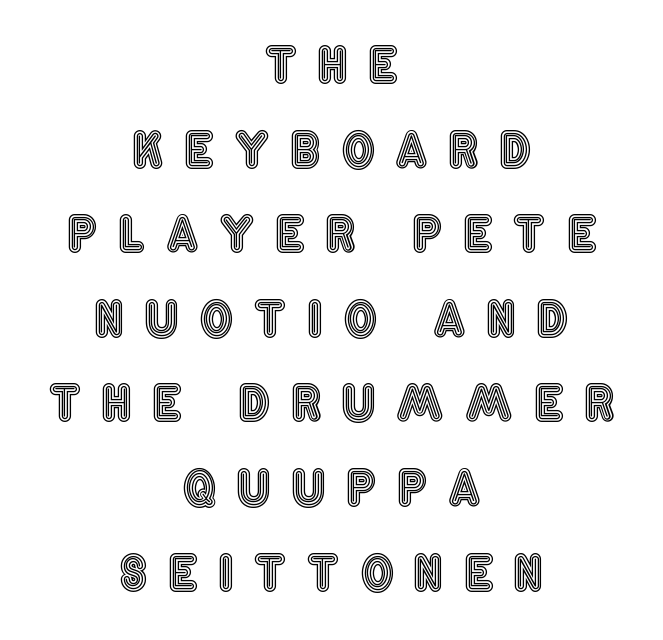
The image shows 47 px condensed type, upright; set centered, line spacing 1.8x, unusually wide letter spacing (+0.44 em), not underlined; a large x-height.
